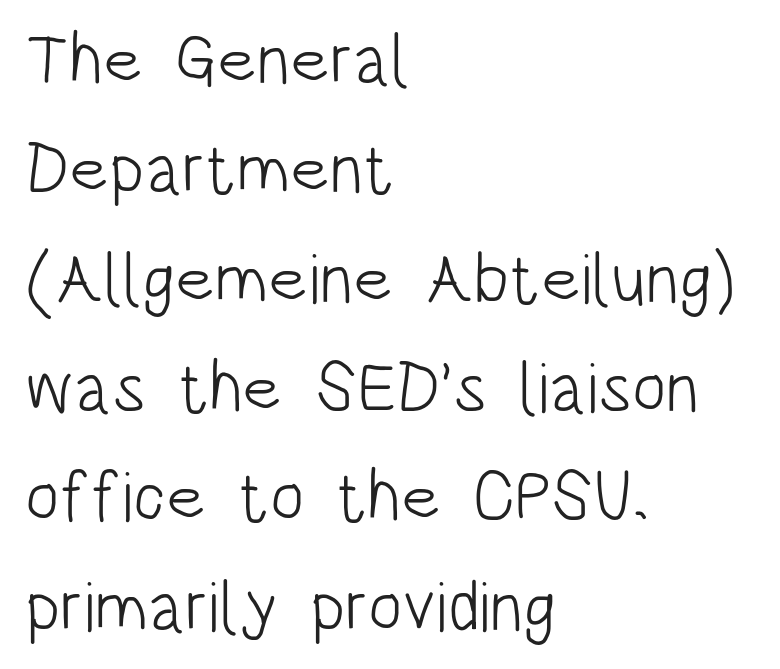
The zone under the glyphs is completely vacant. The letters sit at their default tracking, neither squeezed nor spread. Unlike italic type, these characters show no tilt at all. You could not count columns in this text — the font is proportionally spaced.
